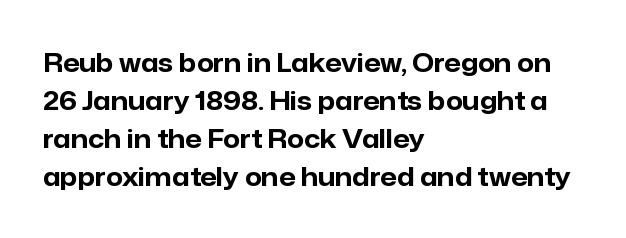
Q: Is the text bold? A: Yes.
Q: Is the text italic (slanted)? A: No, it is upright.
Q: Is the text underlined? A: No.
Q: How is the paragraph aligned? A: Left-aligned.
Q: Is the spacing between letters normal or unusually wide? A: Normal.
Q: Is the spacing between lines tight, normal or loose? A: Normal.
